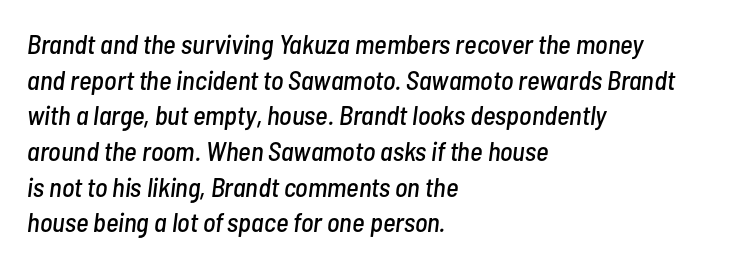
Look at the tracking — it's just the regular setting, nothing added. The lines in this sample share a left origin and differ only in where they stop. Does the leading feel generous? No, just average. Clear beneath every line of the passage.
